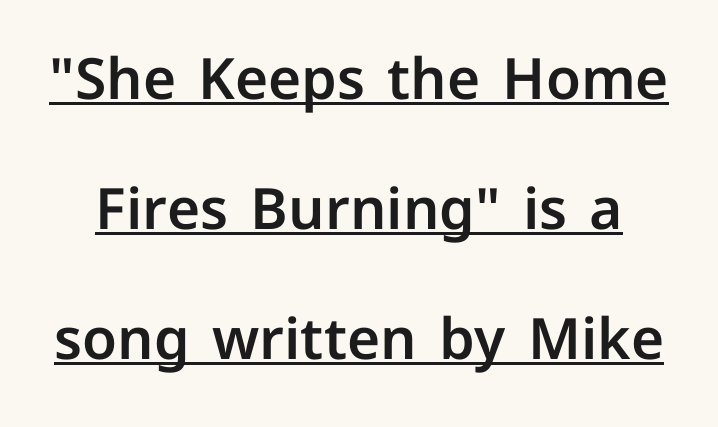
Q: Is the text italic (slanted)? A: No, it is upright.
Q: Is the typeface a serif or a sans-serif typeface? A: Sans-serif.
Q: Is the text underlined? A: Yes.
Q: Is the spacing between letters normal or unusually wide? A: Normal.
Q: Is the spacing between lines tight, normal or loose? A: Loose.
Q: Width (condensed, normal, or wide)? A: Normal.
Q: Stroke contrast? A: Low.
Q: x-height? A: Medium.
Q: Monospaced? A: No.
